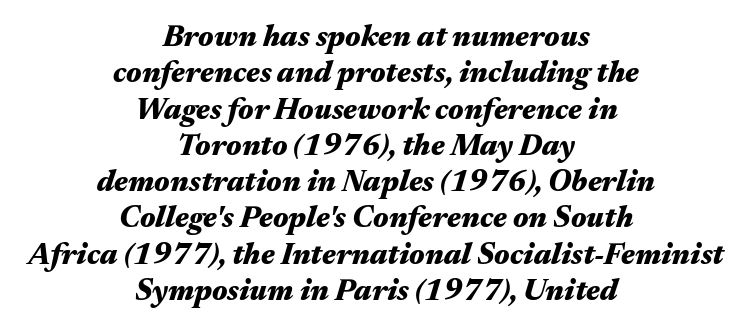
I'd describe the lettering as bold — thick and assertive. How are the letters spaced? Ordinarily, with no added tracking. You could not count columns in this text — the font is proportionally spaced. Slanted lettering throughout. The lines in this sample share a center point and differ in where they start and stop.
